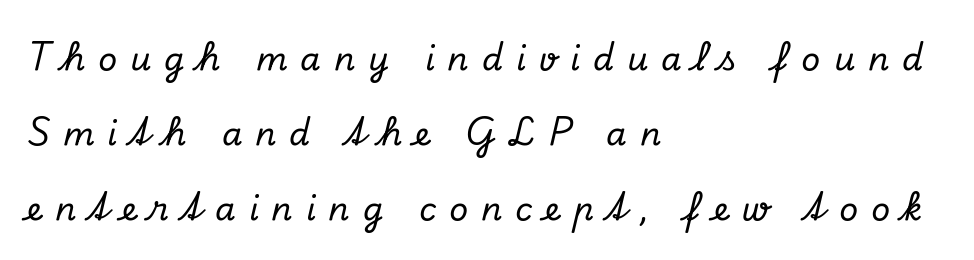
{"serif": "yes", "italic": "yes", "lean": "right", "slant_degrees": 13, "width": "normal", "stroke_contrast": "low", "x_height": "small", "monospaced": "no", "underline": "no", "align": "left", "line_spacing": "loose", "line_spacing_ratio": 2.27, "letter_spacing": "wide", "letter_spacing_em": 0.39, "glyph_px": 33}
